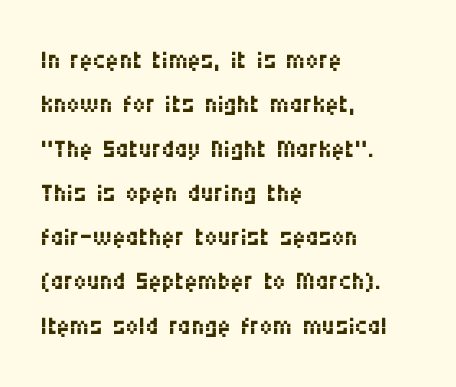
The image shows 36 px regular-weight, condensed sans-serif type, upright; set left-aligned, line spacing 1.23x, normal letter spacing, not underlined; medium stroke contrast and a large x-height.
